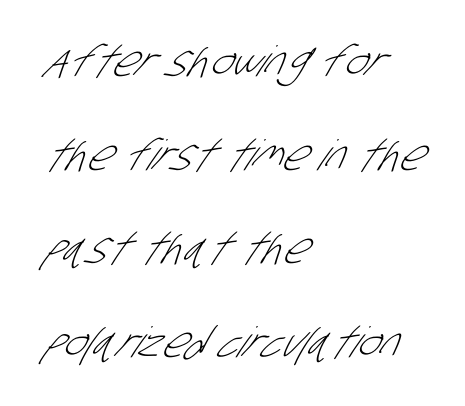
Heft: none added — not bold. No feet cap the strokes, marking this as sans-serif type. Type without underlining. A student would call this left alignment; a typographer would say flush left, rag right. You could not count columns in this text — the font is proportionally spaced. Reading down the column, the eye jumps a long way to each next line.
